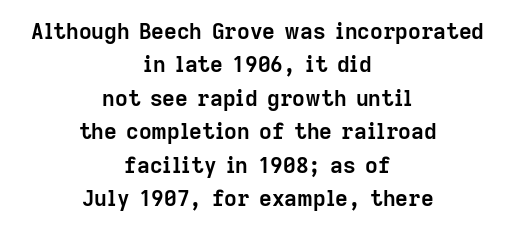
{"italic": "no", "bold": "yes", "underline": "no", "align": "center", "line_spacing": "normal", "line_spacing_ratio": 1.52, "letter_spacing": "normal", "letter_spacing_em": 0.0, "glyph_px": 22}
